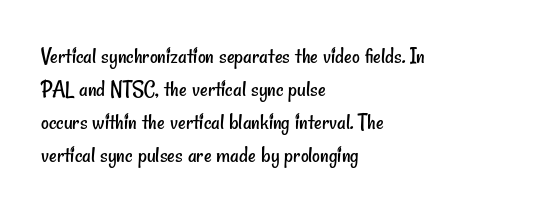
The image shows 24 px text type; set left-aligned, normal line spacing (1.38x), normal letter spacing, not underlined.
